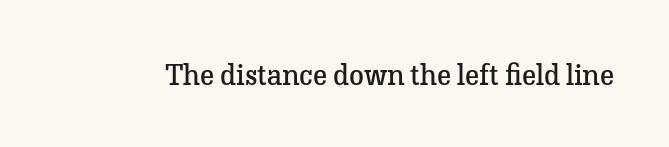
Ink coverage per letter is moderate at most. Clear beneath every line of the passage. Serifs: yes, visible at the terminals of the letterforms. The passage shown has conventional tracking throughout. Designer's note — italics off, roman on.
